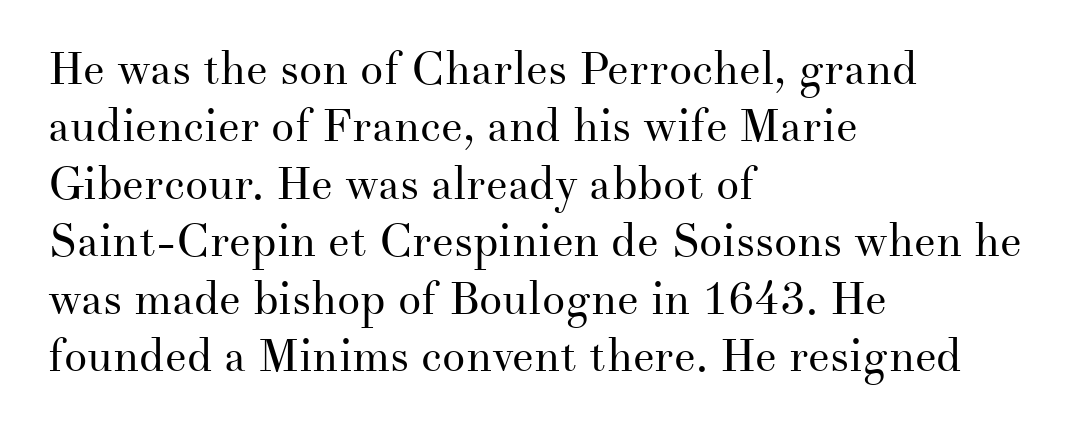
The passage shown is typed in a proportional face where columns would drift. Counters stay open thanks to moderate or lighter strokes. Vertical spacing — default. The paragraph has a hard left edge and a soft right edge. Underlining? Definitely not there.
